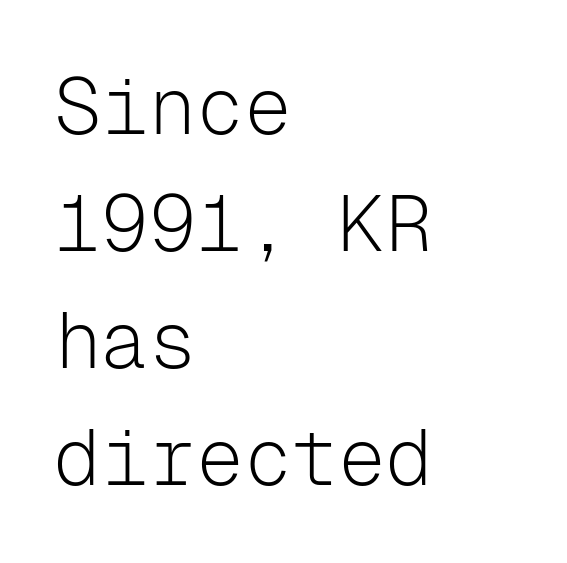
The image shows 79 px light sans-serif type, upright, monospaced; set left-aligned, normal line spacing (1.48x), normal letter spacing, not underlined; low stroke contrast and a medium x-height.
